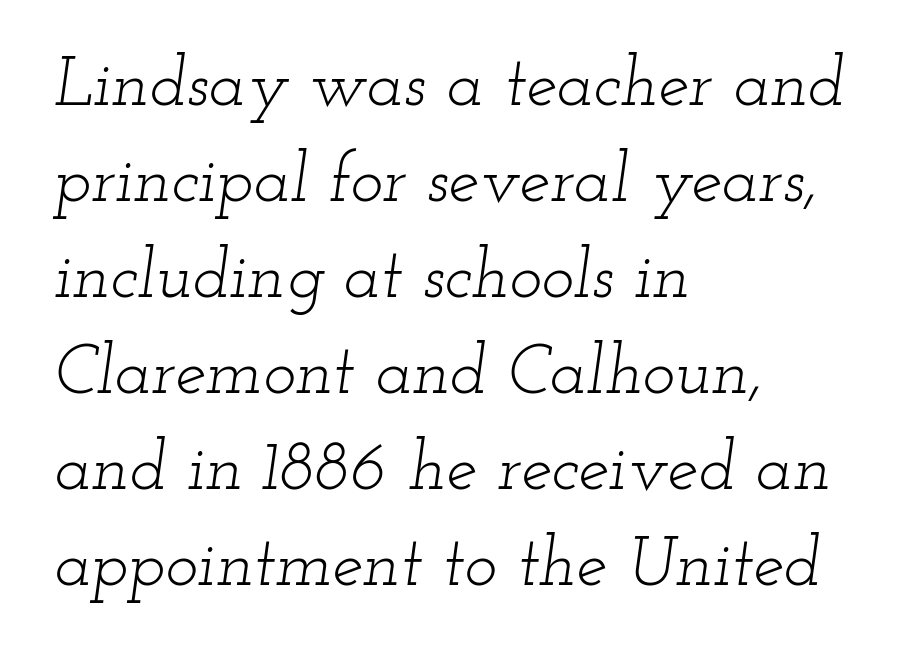
{"serif": "yes", "italic": "yes", "lean": "right", "slant_degrees": 12, "bold": "no", "weight": "light", "width": "wide", "stroke_contrast": "low", "x_height": "small", "monospaced": "no", "underline": "no", "align": "left", "line_spacing": "normal", "line_spacing_ratio": 1.39, "letter_spacing": "normal", "letter_spacing_em": 0.0, "glyph_px": 69}
